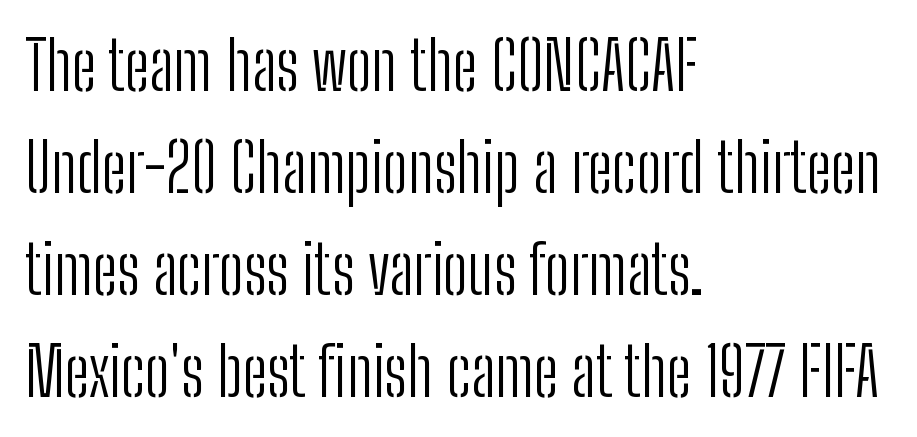
Q: Is the text bold? A: No.
Q: Is the text italic (slanted)? A: No, it is upright.
Q: Is the typeface a serif or a sans-serif typeface? A: Sans-serif.
Q: Is the text underlined? A: No.
Q: How is the paragraph aligned? A: Left-aligned.
Q: Is the spacing between letters normal or unusually wide? A: Normal.
Q: Is the spacing between lines tight, normal or loose? A: Normal.
Q: Width (condensed, normal, or wide)? A: Condensed.
Q: Stroke contrast? A: Low.
Q: x-height? A: Medium.
Q: Monospaced? A: No.
